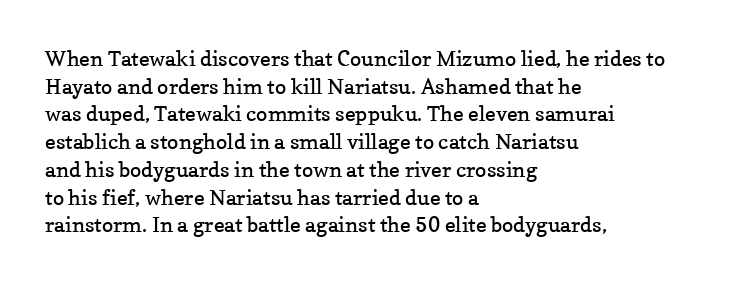
The image shows 21 px text type, upright; set left-aligned, normal line spacing (1.32x), normal letter spacing, not underlined.
